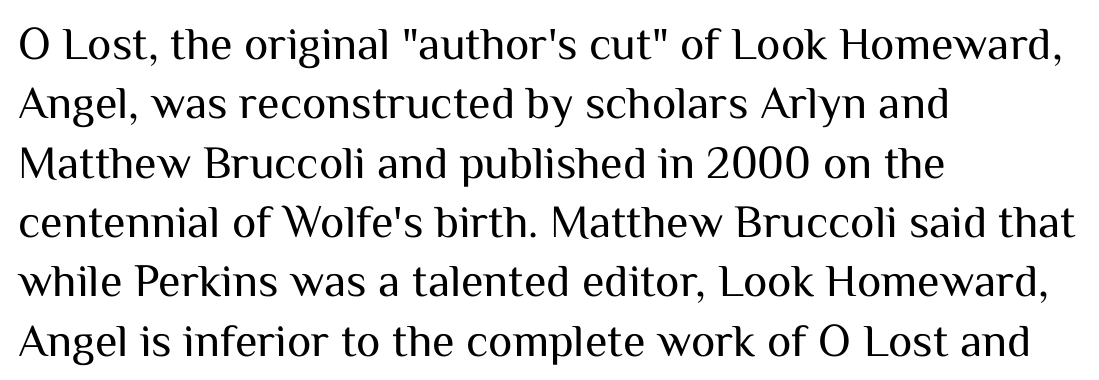
{"serif": "no", "italic": "no", "bold": "no", "weight": "regular", "width": "normal", "stroke_contrast": "medium", "x_height": "medium", "monospaced": "no", "underline": "no", "align": "left", "line_spacing": "normal", "line_spacing_ratio": 1.29, "letter_spacing": "normal", "letter_spacing_em": 0.0, "glyph_px": 46}
